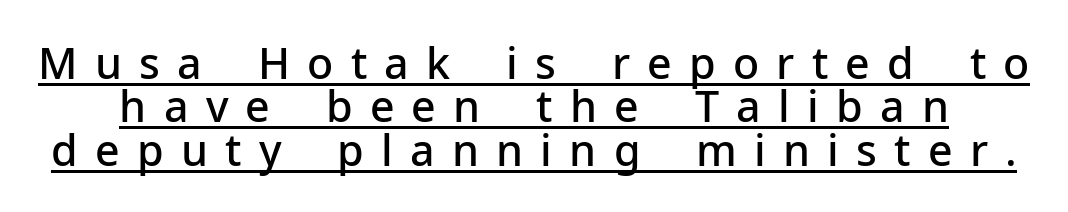
The image shows 43 px semibold sans-serif type, upright; set tight line spacing (1.01x), unusually wide letter spacing (+0.4 em), underlined; low stroke contrast and a medium x-height.
